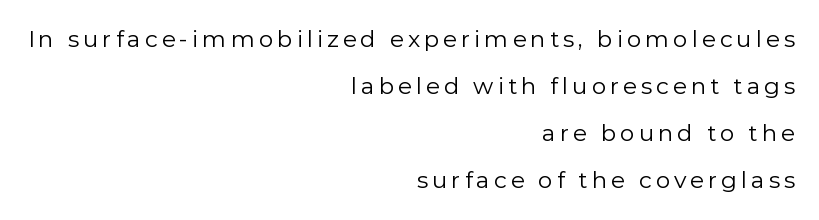
{"italic": "no", "bold": "no", "underline": "no", "align": "right", "line_spacing": "loose", "line_spacing_ratio": 2.05, "glyph_px": 23}
